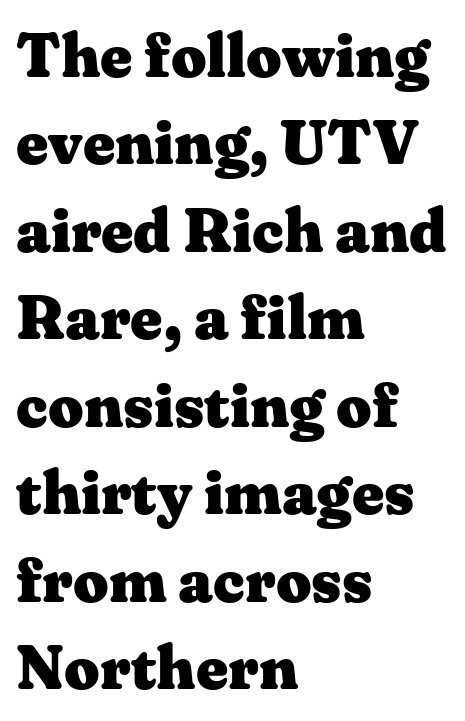
Typographically, this falls in the serif category. Do the characters align in a grid? No, the font is proportional. This rendering features lettering with no underline. Does the weight exceed regular? Yes, all the way to bold. This block has exactly the height ordinary leading produces.
